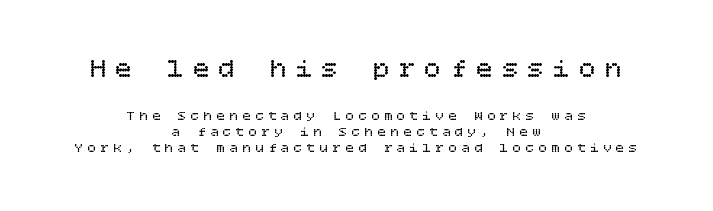
The image shows 28 px regular-weight type, upright; set centered, tight line spacing (1.15x), unusually wide letter spacing (+0.32 em), not underlined; the first (top) block is 2.0x larger; low stroke contrast and a large x-height.
